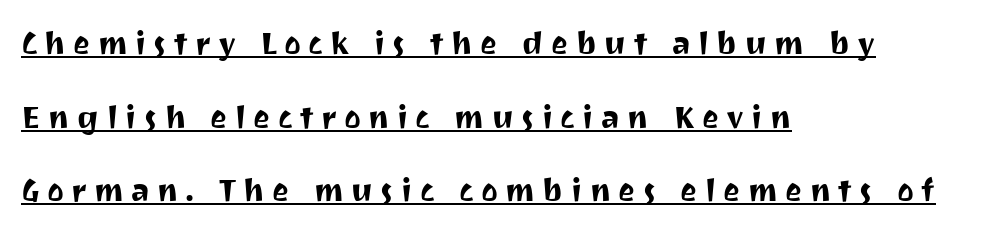
Q: Is the text italic (slanted)? A: No, it is upright.
Q: Is the typeface a serif or a sans-serif typeface? A: Sans-serif.
Q: Is the text underlined? A: Yes.
Q: How is the paragraph aligned? A: Left-aligned.
Q: Is the spacing between letters normal or unusually wide? A: Unusually wide.
Q: Is the spacing between lines tight, normal or loose? A: Loose.
Q: Width (condensed, normal, or wide)? A: Normal.
Q: Stroke contrast? A: Medium.
Q: x-height? A: Medium.
Q: Monospaced? A: No.
